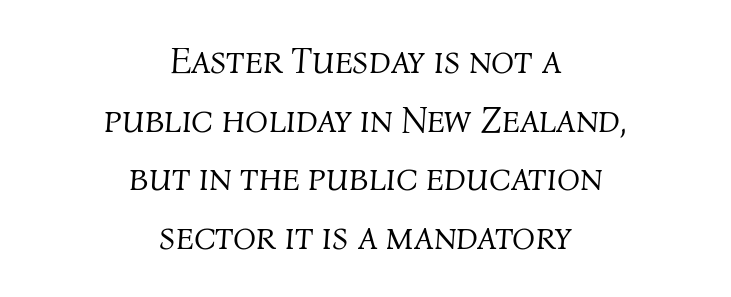
If you measured baseline to baseline, you'd find a middling distance. Compared with typical body copy, the letter spacing here is the same. Alignment: centered. Each row of text sits above clean, open space. No heavy texture on the line: the type isn't bold. Here the designer chose a conventional face with non-uniform glyph widths.
